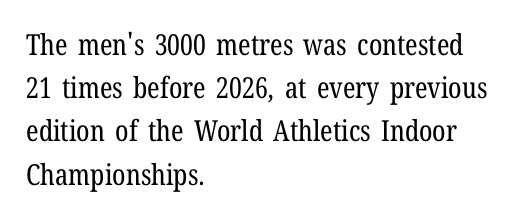
The image shows 29 px regular-weight, condensed serif type, upright; set left-aligned, normal line spacing (1.49x), normal letter spacing, not underlined; low stroke contrast and a medium x-height.
